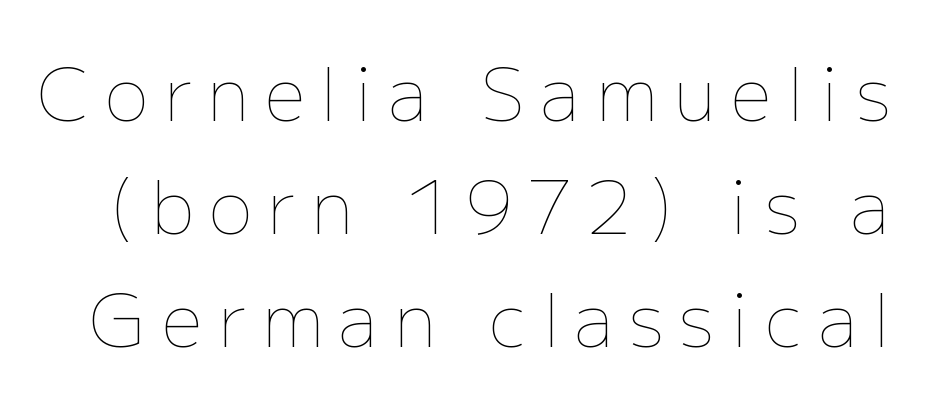
{"italic": "no", "bold": "no", "weight": "thin", "width": "normal", "stroke_contrast": "low", "x_height": "medium", "monospaced": "no", "underline": "no", "line_spacing": "normal", "line_spacing_ratio": 1.55, "letter_spacing": "wide", "letter_spacing_em": 0.21, "glyph_px": 73}
